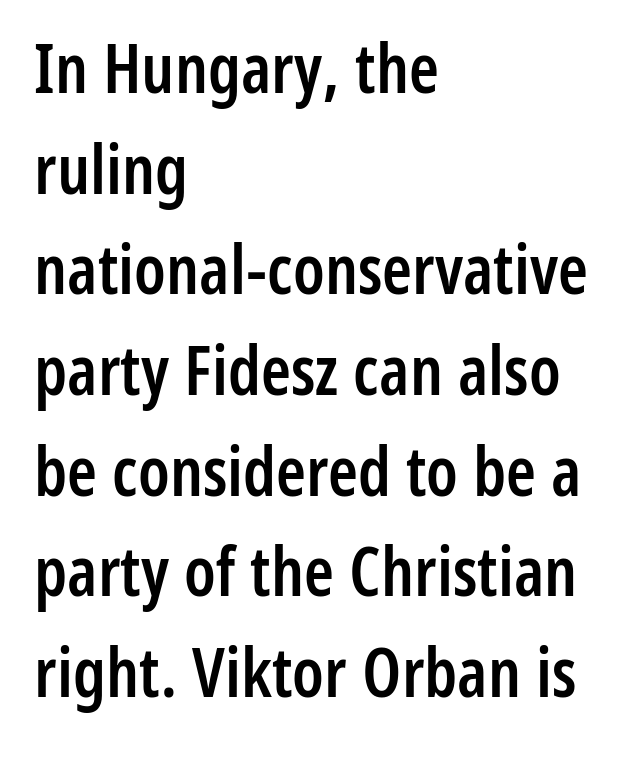
Q: Is the text bold? A: Semi-bold.
Q: Is the text italic (slanted)? A: No, it is upright.
Q: Is the typeface a serif or a sans-serif typeface? A: Sans-serif.
Q: Is the text underlined? A: No.
Q: How is the paragraph aligned? A: Left-aligned.
Q: Is the spacing between letters normal or unusually wide? A: Normal.
Q: Is the spacing between lines tight, normal or loose? A: Normal.
Q: Width (condensed, normal, or wide)? A: Condensed.
Q: Stroke contrast? A: Low.
Q: x-height? A: Medium.
Q: Monospaced? A: No.
